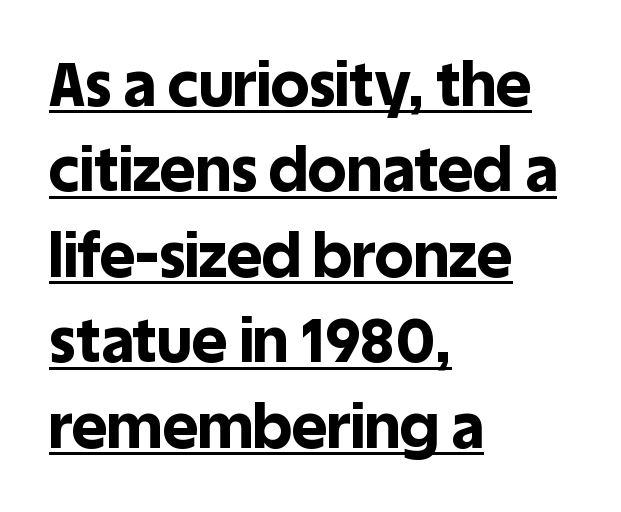
Honestly, the letter spacing is just normal — you wouldn't notice it. The rows are spaced the way most documents space them. This sample uses an upright cut, with every glyph sitting square on the baseline. Line starts are locked; line ends wander. The rendering uses natural spacing where letterforms have individual widths.
